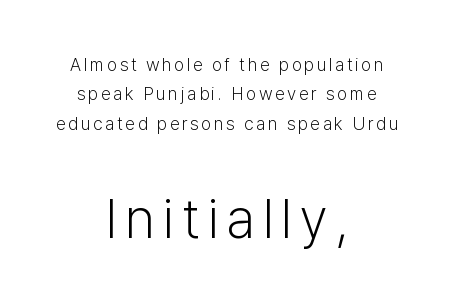
{"serif": "no", "italic": "no", "bold": "no", "weight": "light", "width": "normal", "stroke_contrast": "low", "x_height": "medium", "monospaced": "no", "underline": "no", "align": "center", "line_spacing": "normal", "line_spacing_ratio": 1.63, "larger_block": "second", "size_ratio": 3.06, "glyph_px": 55}
